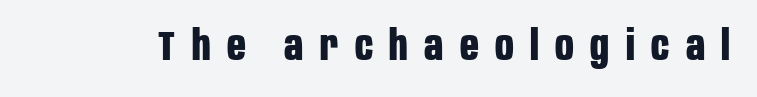
The specimen reads as upright at a glance. The letters are spread apart with noticeably loose tracking. Do the characters align in a grid? No, the font is proportional. The font is running at its bold setting.
